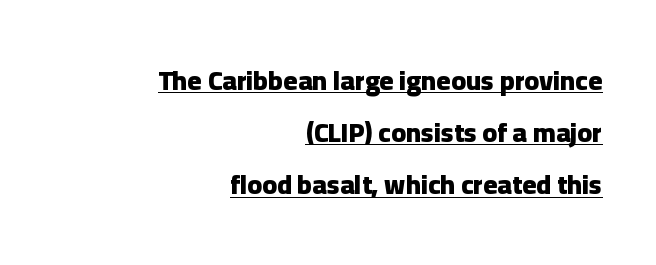
The image shows 27 px bold type, upright; set right-aligned, loose line spacing (1.93x), normal letter spacing, underlined.
